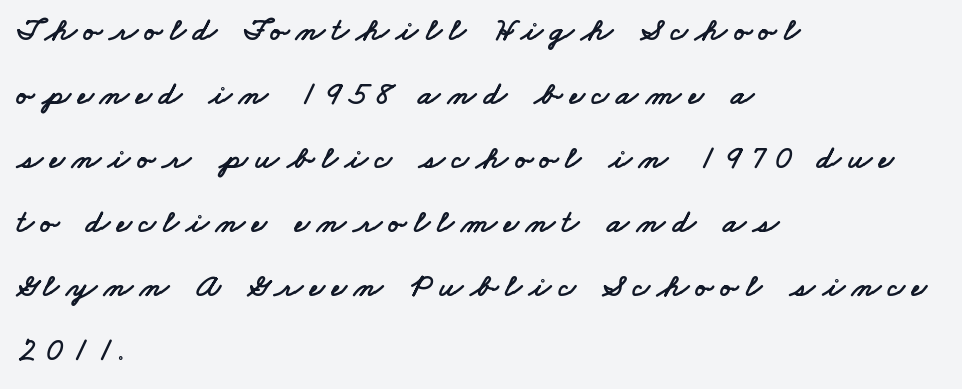
The strip under each line holds only bare page. These lines are composed in type without serifs. The rendering anchors every line to the left-hand side. Note the varied advance widths — an 'i' is clearly narrower than an 'm'. Does extra space separate the letters? Yes, quite a lot of it.
